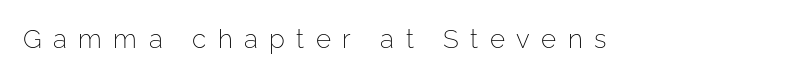
The glyphs are unaccompanied by any horizontal stroke below them. This is the regular roman posture of the typeface. Think standard paragraph weight, or any step lighter than that. The tracking jumps out immediately: characters are airy and widely separated.
